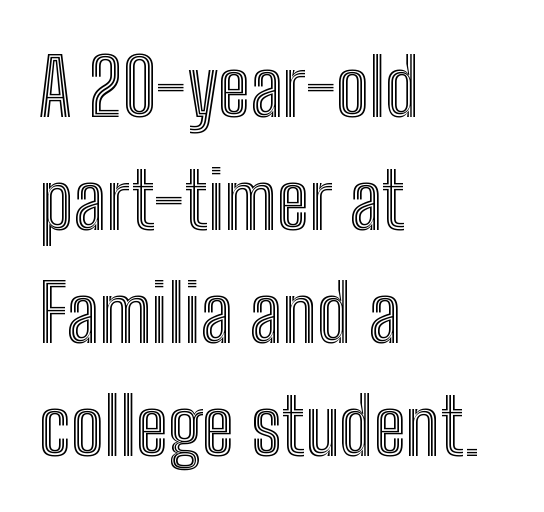
{"italic": "no", "width": "condensed", "x_height": "medium", "monospaced": "no", "underline": "no", "align": "left", "line_spacing": "normal", "line_spacing_ratio": 1.43, "letter_spacing": "normal", "letter_spacing_em": 0.0, "glyph_px": 79}
